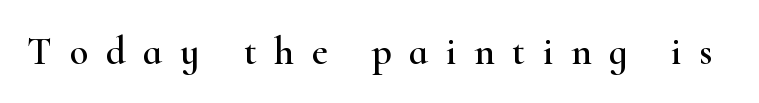
{"serif": "yes", "italic": "no", "width": "wide", "stroke_contrast": "high", "x_height": "small", "monospaced": "no", "underline": "no", "letter_spacing": "wide", "letter_spacing_em": 0.45, "glyph_px": 39}
